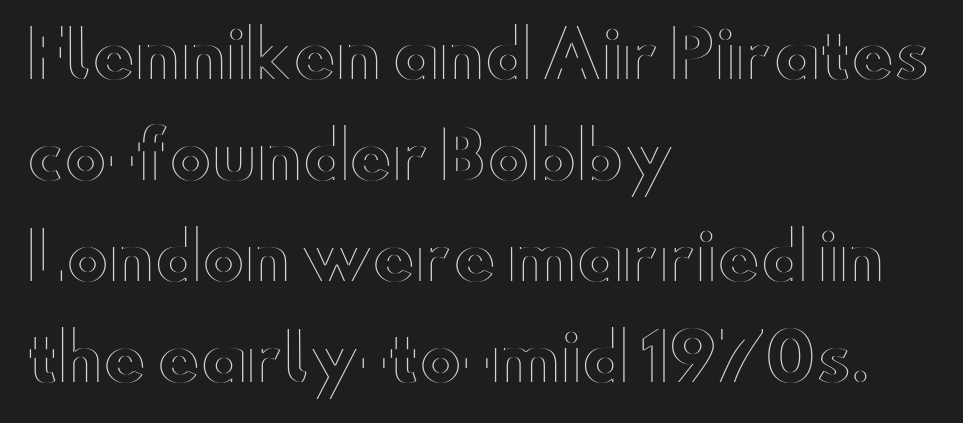
{"italic": "no", "width": "wide", "x_height": "small", "monospaced": "no", "underline": "no", "align": "left", "line_spacing": "normal", "line_spacing_ratio": 1.58, "letter_spacing": "normal", "letter_spacing_em": 0.0, "glyph_px": 64}
